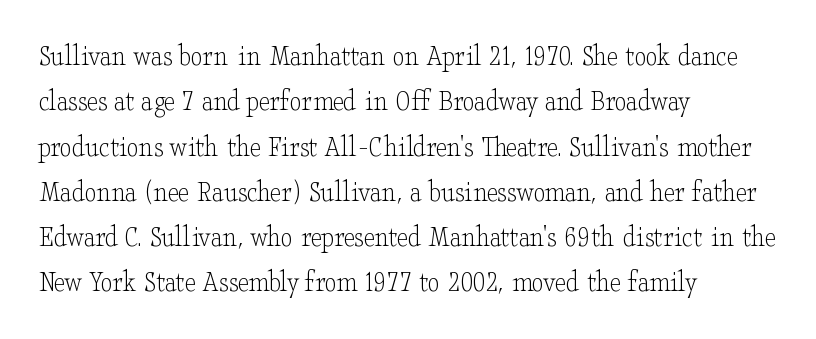
{"serif": "yes", "italic": "no", "bold": "no", "weight": "light", "width": "wide", "stroke_contrast": "low", "x_height": "small", "monospaced": "no", "underline": "no", "align": "left", "line_spacing": "normal", "line_spacing_ratio": 1.51, "letter_spacing": "normal", "letter_spacing_em": 0.0, "glyph_px": 30}
